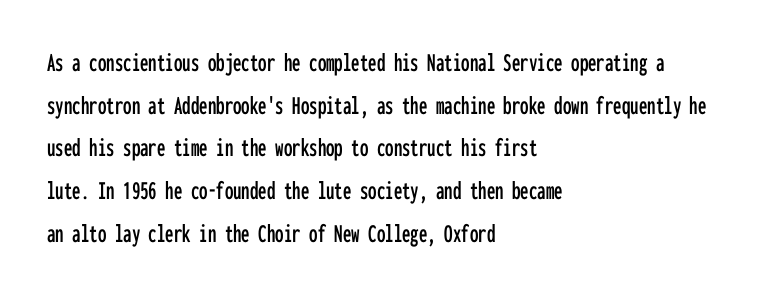
The words here are not underlined. Upright lettering throughout. This rendering leaves character spacing at its baseline value. These lines stack with their left ends in a neat column. Vertical spacing — default.
